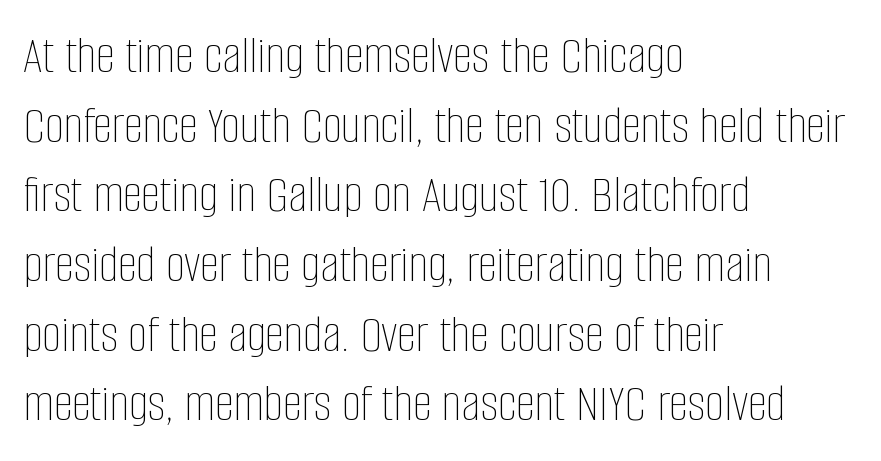
Q: Is the text bold? A: No.
Q: Is the text italic (slanted)? A: No, it is upright.
Q: Is the text underlined? A: No.
Q: How is the paragraph aligned? A: Left-aligned.
Q: Is the spacing between letters normal or unusually wide? A: Normal.
Q: Is the spacing between lines tight, normal or loose? A: Normal.
Q: Width (condensed, normal, or wide)? A: Condensed.
Q: Stroke contrast? A: Low.
Q: x-height? A: Large.
Q: Monospaced? A: No.
